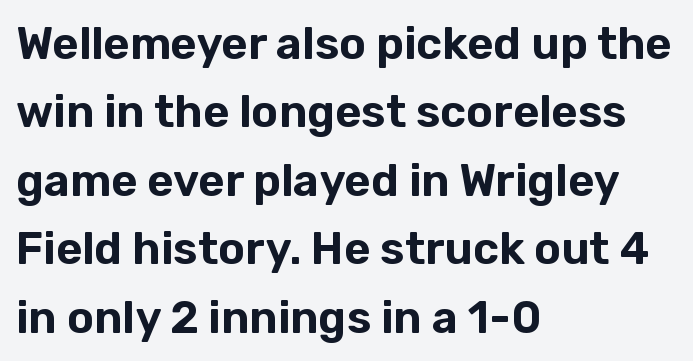
The image shows 45 px sans-serif type, upright; set left-aligned, normal line spacing (1.52x), normal letter spacing, not underlined; low stroke contrast and a medium x-height.
